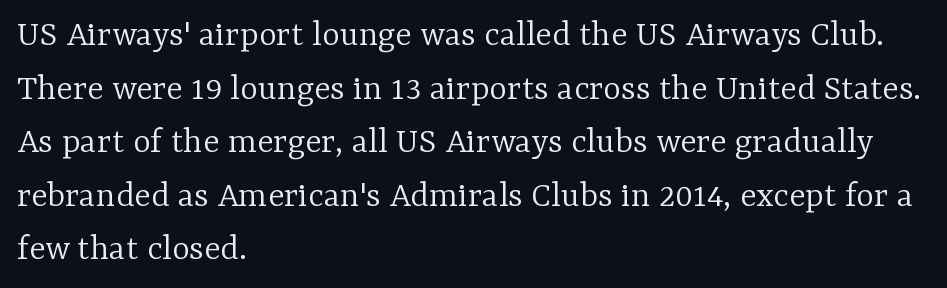
{"serif": "yes", "italic": "no", "bold": "no", "weight": "light", "width": "normal", "stroke_contrast": "low", "x_height": "medium", "monospaced": "no", "underline": "no", "align": "left", "line_spacing": "normal", "line_spacing_ratio": 1.41, "letter_spacing": "normal", "letter_spacing_em": 0.0, "glyph_px": 38}
